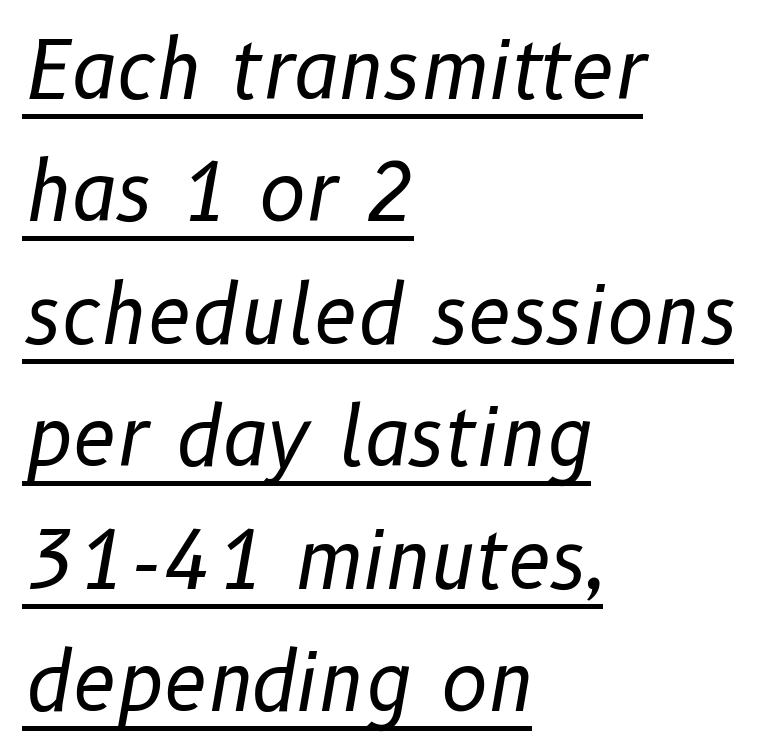
{"italic": "yes", "lean": "right", "slant_degrees": 10, "bold": "no", "weight": "regular", "width": "normal", "stroke_contrast": "low", "x_height": "medium", "monospaced": "no", "underline": "yes", "align": "left", "line_spacing": "normal", "line_spacing_ratio": 1.55, "letter_spacing": "normal", "letter_spacing_em": 0.0, "glyph_px": 79}
